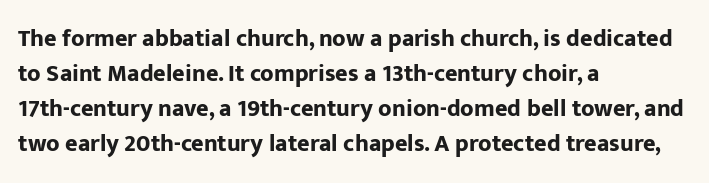
The image shows 24 px bold type, upright; set left-aligned, normal line spacing (1.46x), normal letter spacing, not underlined.
